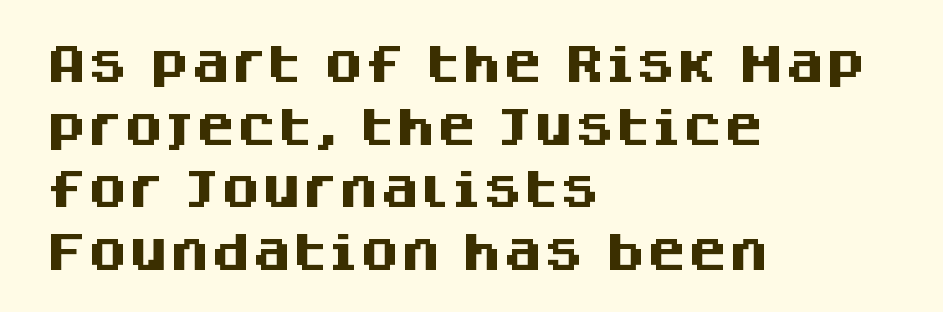
{"serif": "no", "italic": "no", "bold": "yes", "weight": "heavy", "width": "normal", "stroke_contrast": "medium", "x_height": "large", "monospaced": "no", "underline": "no", "align": "left", "line_spacing": "normal", "line_spacing_ratio": 1.53, "letter_spacing": "normal", "letter_spacing_em": 0.0, "glyph_px": 41}
